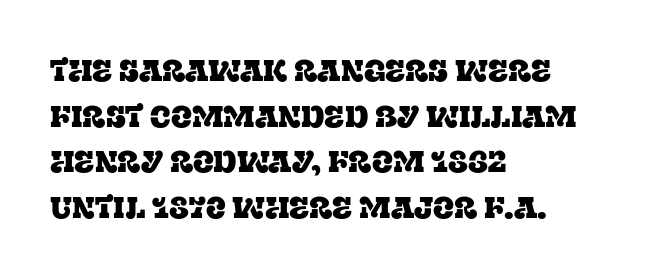
{"serif": "yes", "italic": "no", "width": "normal", "stroke_contrast": "low", "x_height": "large", "monospaced": "no", "underline": "no", "align": "left", "line_spacing": "normal", "line_spacing_ratio": 1.47, "letter_spacing": "normal", "letter_spacing_em": 0.0, "glyph_px": 31}
